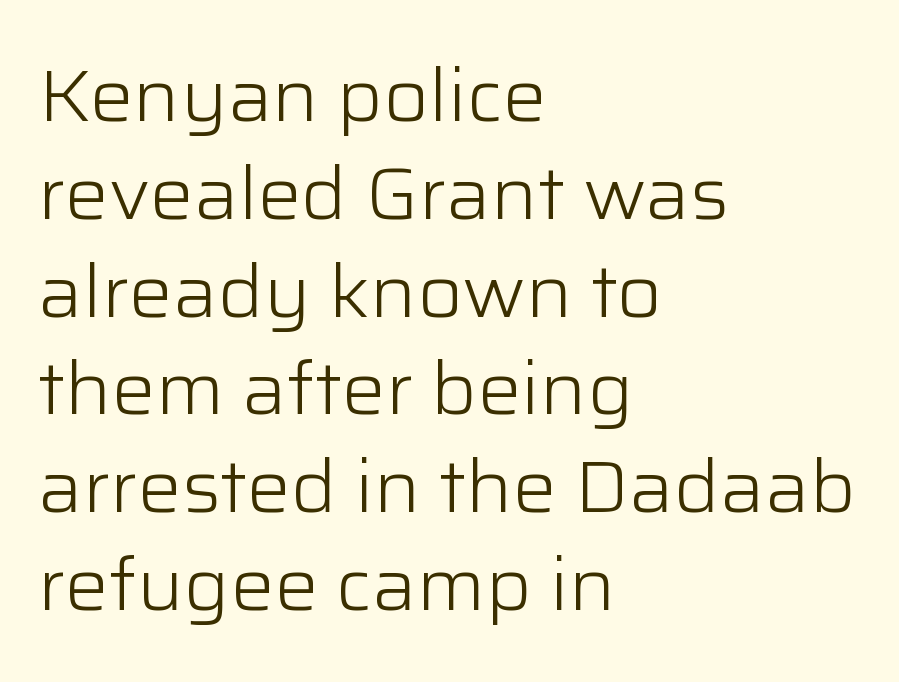
Every row of glyphs begins at an identical x-position on the left. In terms of letterspacing, this is plain default setting. Type without underlining. Evenly set lines give the paragraph a standard silhouette.
